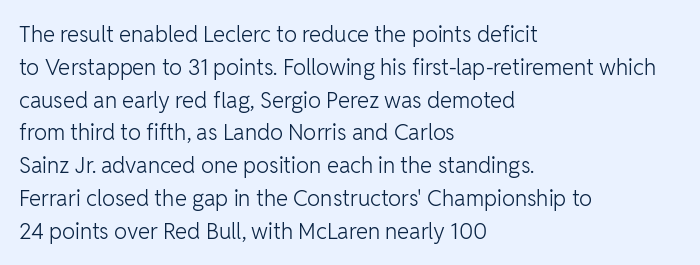
Q: Is the text bold? A: No.
Q: Is the text italic (slanted)? A: No, it is upright.
Q: Is the text underlined? A: No.
Q: How is the paragraph aligned? A: Left-aligned.
Q: Is the spacing between letters normal or unusually wide? A: Normal.
Q: Is the spacing between lines tight, normal or loose? A: Normal.
